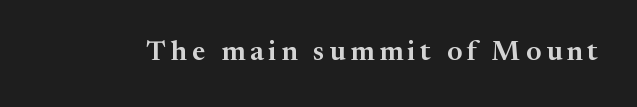
{"serif": "yes", "italic": "no", "width": "normal", "stroke_contrast": "medium", "x_height": "medium", "monospaced": "no", "underline": "no", "glyph_px": 28}
